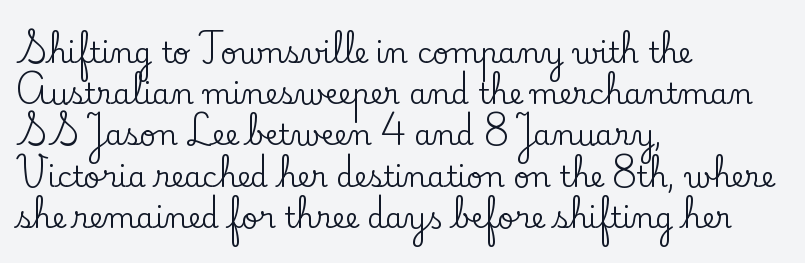
Notice how the passage keeps a crisp vertical edge on the left only. Is this a sans? No — the strokes have serifs. Regular leading. No extra tracking has been applied to these lines. Is this a fixed-width face? No — the glyphs have proportional, varying widths. Honestly, there is no underline to notice here at all.
